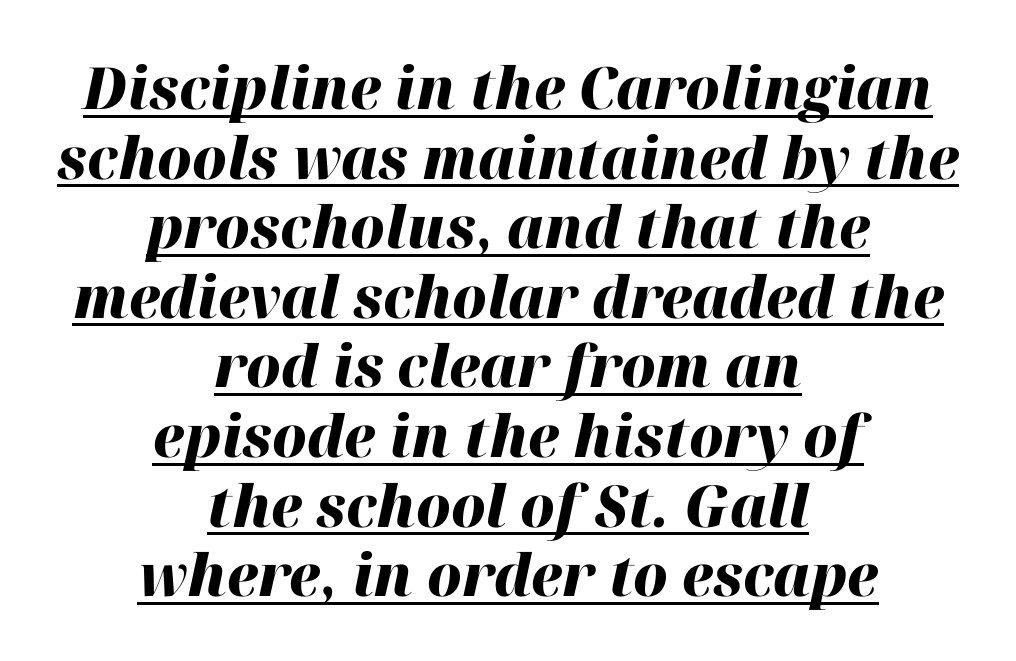
The rendering uses natural spacing where letterforms have individual widths. Style check: oblique. In terms of letterspacing, this is plain default setting. A baseline rule has been typeset under these characters.
